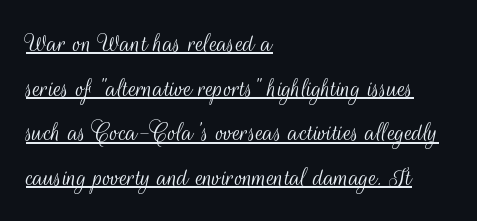
Q: Is the text bold? A: No.
Q: Is the text italic (slanted)? A: Yes.
Q: Is the typeface a serif or a sans-serif typeface? A: Sans-serif.
Q: Is the text underlined? A: Yes.
Q: How is the paragraph aligned? A: Left-aligned.
Q: Is the spacing between letters normal or unusually wide? A: Normal.
Q: Is the spacing between lines tight, normal or loose? A: Normal.
Q: Width (condensed, normal, or wide)? A: Condensed.
Q: Stroke contrast? A: Medium.
Q: x-height? A: Small.
Q: Monospaced? A: No.
